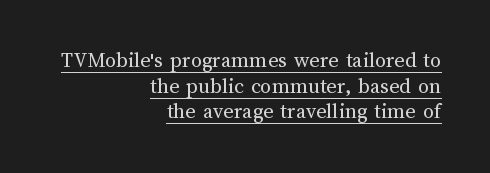
The image shows 22 px text type, upright; set right-aligned, line spacing 1.17x, normal letter spacing, underlined.
